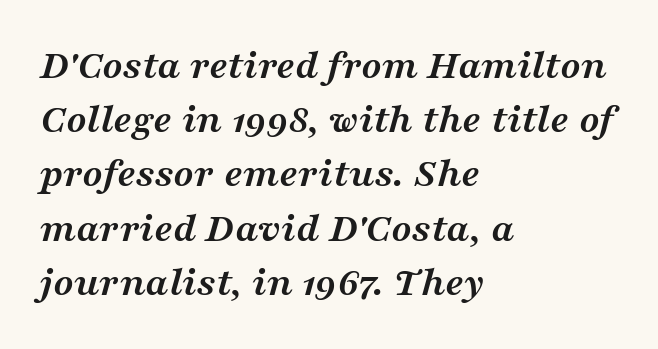
Q: Is the text bold? A: Yes.
Q: Is the text italic (slanted)? A: Yes, it leans right by about 16 degrees.
Q: Is the typeface a serif or a sans-serif typeface? A: Serif.
Q: Is the text underlined? A: No.
Q: How is the paragraph aligned? A: Left-aligned.
Q: Is the spacing between letters normal or unusually wide? A: Normal.
Q: Is the spacing between lines tight, normal or loose? A: Normal.
Q: Width (condensed, normal, or wide)? A: Wide.
Q: Stroke contrast? A: Medium.
Q: x-height? A: Medium.
Q: Monospaced? A: No.
